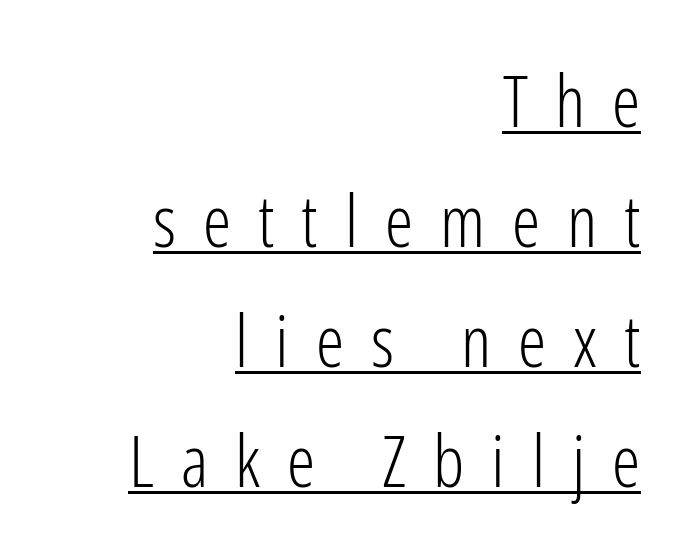
{"serif": "no", "italic": "no", "bold": "no", "weight": "light", "width": "condensed", "stroke_contrast": "low", "x_height": "medium", "monospaced": "no", "underline": "yes", "align": "right", "line_spacing": "normal", "line_spacing_ratio": 1.69, "letter_spacing": "wide", "letter_spacing_em": 0.38, "glyph_px": 71}
